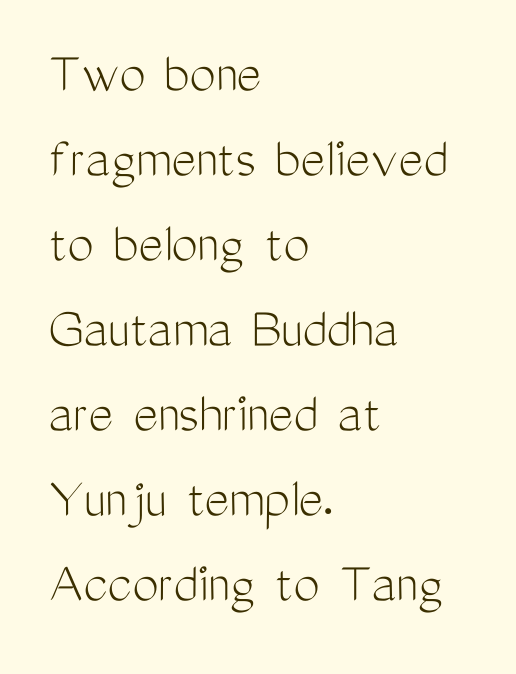
{"serif": "no", "italic": "no", "bold": "no", "weight": "light", "width": "condensed", "stroke_contrast": "medium", "x_height": "medium", "monospaced": "no", "underline": "no", "align": "left", "line_spacing": "normal", "line_spacing_ratio": 1.44, "letter_spacing": "normal", "letter_spacing_em": 0.0, "glyph_px": 59}
